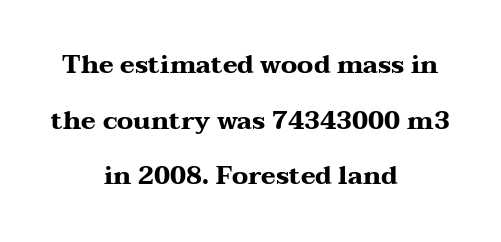
Q: Is the text bold? A: Yes.
Q: Is the text italic (slanted)? A: No, it is upright.
Q: Is the text underlined? A: No.
Q: How is the paragraph aligned? A: Centered.
Q: Is the spacing between letters normal or unusually wide? A: Normal.
Q: Is the spacing between lines tight, normal or loose? A: Loose.
